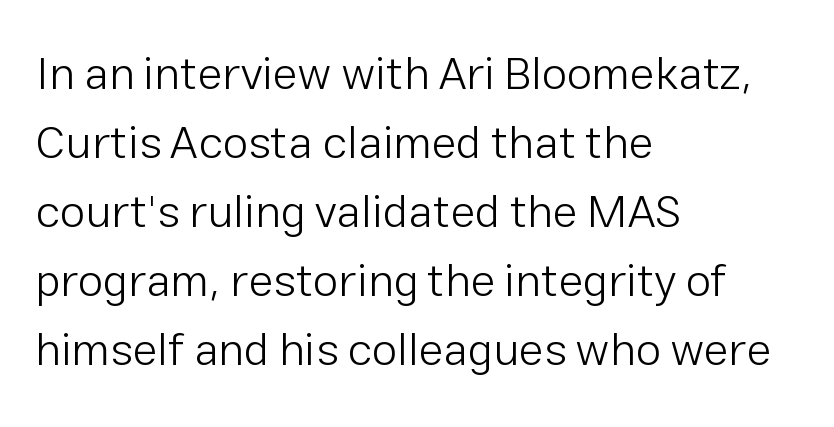
Q: Is the text bold? A: No.
Q: Is the text italic (slanted)? A: No, it is upright.
Q: Is the typeface a serif or a sans-serif typeface? A: Sans-serif.
Q: Is the text underlined? A: No.
Q: How is the paragraph aligned? A: Left-aligned.
Q: Is the spacing between letters normal or unusually wide? A: Normal.
Q: Is the spacing between lines tight, normal or loose? A: Normal.
Q: Width (condensed, normal, or wide)? A: Normal.
Q: Stroke contrast? A: Low.
Q: x-height? A: Medium.
Q: Monospaced? A: No.
